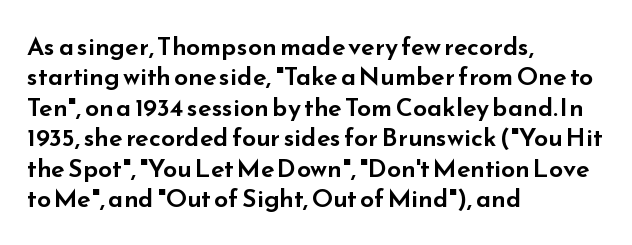
The typography opts for an upright posture over an oblique one. The letterforms sit shoulder to shoulder at normal distance. Compared with a centered layout, this one pins lines to the left instead. Descenders are the only things crossing below the line.
